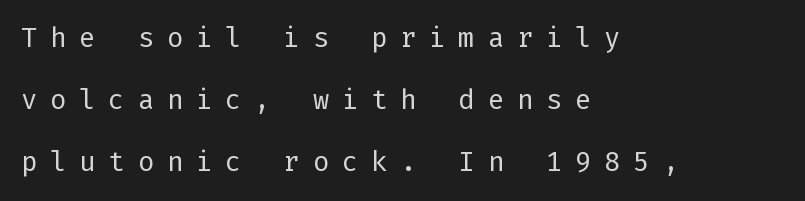
Q: Is the text bold? A: No.
Q: Is the text italic (slanted)? A: No, it is upright.
Q: Is the text underlined? A: No.
Q: How is the paragraph aligned? A: Left-aligned.
Q: Is the spacing between letters normal or unusually wide? A: Unusually wide.
Q: Is the spacing between lines tight, normal or loose? A: Loose.
